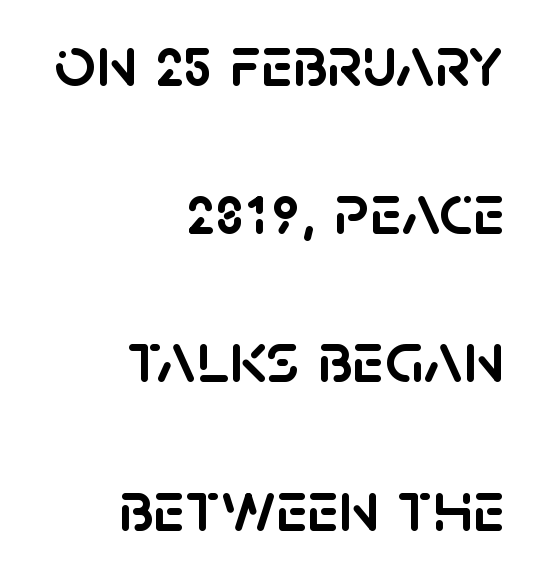
The image shows 73 px sans-serif type, upright; set right-aligned, loose line spacing (2.03x), normal letter spacing, not underlined; low stroke contrast and a large x-height.
